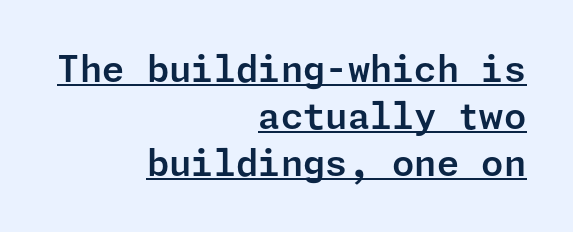
Q: Is the text italic (slanted)? A: No, it is upright.
Q: Is the typeface a serif or a sans-serif typeface? A: Sans-serif.
Q: Is the text underlined? A: Yes.
Q: How is the paragraph aligned? A: Right-aligned.
Q: Is the spacing between letters normal or unusually wide? A: Normal.
Q: Is the spacing between lines tight, normal or loose? A: Normal.
Q: Width (condensed, normal, or wide)? A: Normal.
Q: Stroke contrast? A: Low.
Q: x-height? A: Medium.
